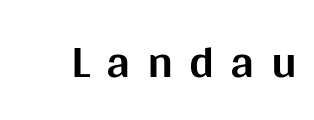
Q: Is the text bold? A: Yes.
Q: Is the text italic (slanted)? A: No, it is upright.
Q: Is the typeface a serif or a sans-serif typeface? A: Sans-serif.
Q: Is the text underlined? A: No.
Q: Is the spacing between letters normal or unusually wide? A: Unusually wide.
Q: Width (condensed, normal, or wide)? A: Normal.
Q: Stroke contrast? A: Medium.
Q: x-height? A: Large.
Q: Monospaced? A: No.
